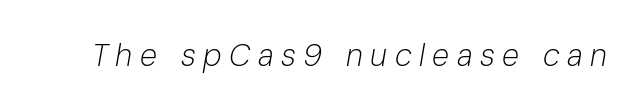
The image shows 31 px light type, italic (leaning right); set unusually wide letter spacing (+0.24 em), not underlined; low stroke contrast and a medium x-height.
